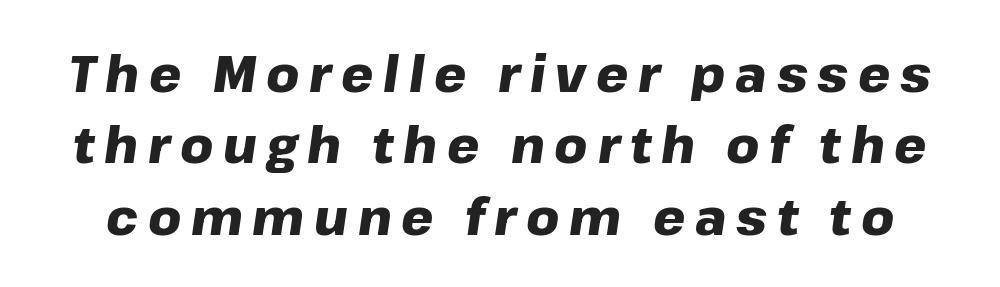
Q: Is the text bold? A: Yes.
Q: Is the text italic (slanted)? A: Yes, it leans right by about 8 degrees.
Q: Is the text underlined? A: No.
Q: Is the spacing between lines tight, normal or loose? A: Normal.
Q: Width (condensed, normal, or wide)? A: Normal.
Q: Stroke contrast? A: Low.
Q: x-height? A: Medium.
Q: Monospaced? A: No.
